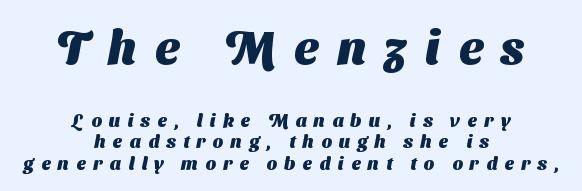
The image shows 46 px heavy sans-serif type; set centered, line spacing 1.18x, unusually wide letter spacing (+0.41 em), not underlined; the first (top) block is 2.56x larger; medium stroke contrast and a medium x-height.
